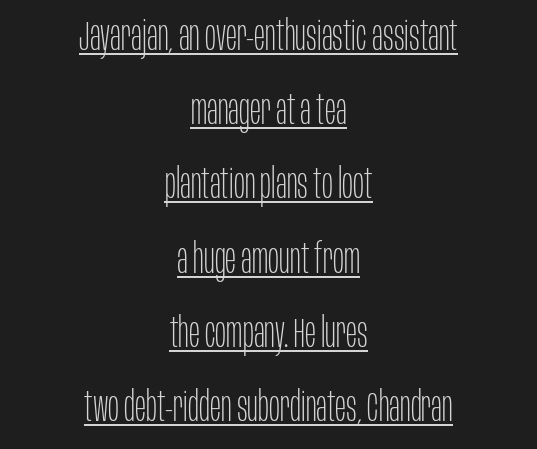
The image shows 41 px thin, condensed sans-serif type, upright; set centered, line spacing 1.81x, normal letter spacing, underlined; low stroke contrast and a large x-height.
